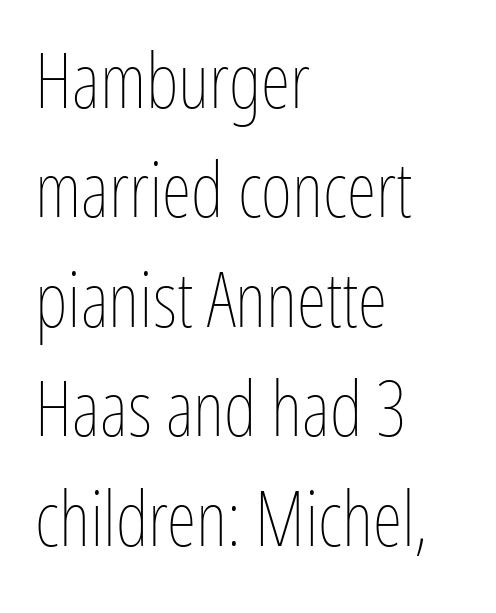
Q: Is the text bold? A: No.
Q: Is the text italic (slanted)? A: No, it is upright.
Q: Is the text underlined? A: No.
Q: How is the paragraph aligned? A: Left-aligned.
Q: Is the spacing between letters normal or unusually wide? A: Normal.
Q: Is the spacing between lines tight, normal or loose? A: Normal.
Q: Width (condensed, normal, or wide)? A: Condensed.
Q: Stroke contrast? A: Low.
Q: x-height? A: Medium.
Q: Monospaced? A: No.
